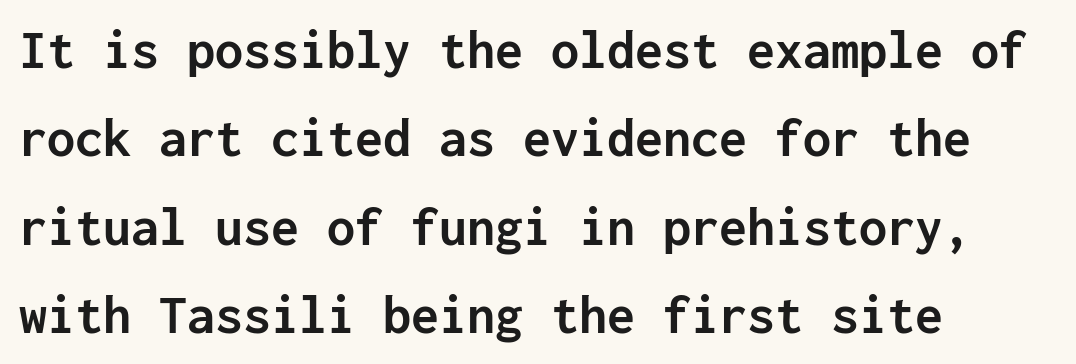
The image shows 56 px semibold sans-serif type, upright, monospaced; set left-aligned, normal line spacing (1.58x), normal letter spacing, not underlined; low stroke contrast and a medium x-height.
